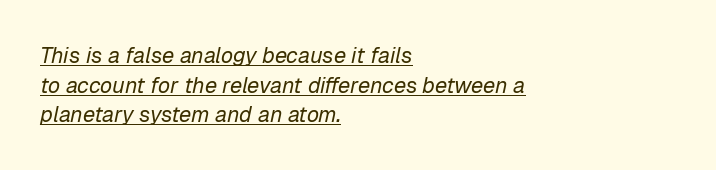
Q: Is the text bold? A: No.
Q: Is the text italic (slanted)? A: Yes, it leans right by about 12 degrees.
Q: Is the text underlined? A: Yes.
Q: How is the paragraph aligned? A: Left-aligned.
Q: Is the spacing between letters normal or unusually wide? A: Normal.
Q: Is the spacing between lines tight, normal or loose? A: Normal.
